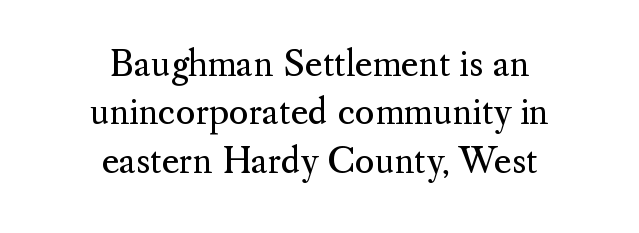
This rendering employs a face with finishing strokes, i.e., a serif. Upright lettering throughout. These lines keep a tight, regular rhythm from letter to letter. Counters stay open thanks to moderate or lighter strokes. The paragraph has two soft edges and a firm central axis. The rows are spaced the way most documents space them.
